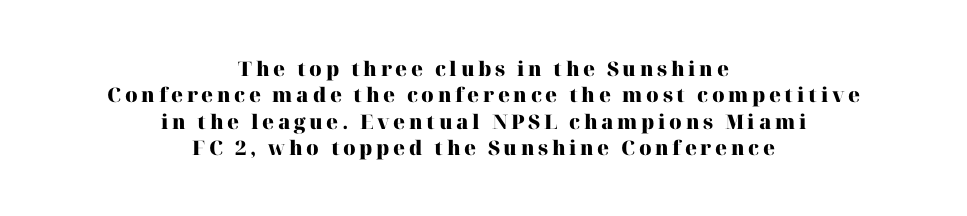
The whitespace from short lines is split evenly between both sides. The face used here has the dense, thick strokes of a bold. No italicization has been applied; the sample stays upright. Reading down the column, the eye jumps a familiar distance to each next line. A clean baseline with only descenders dipping below it.
